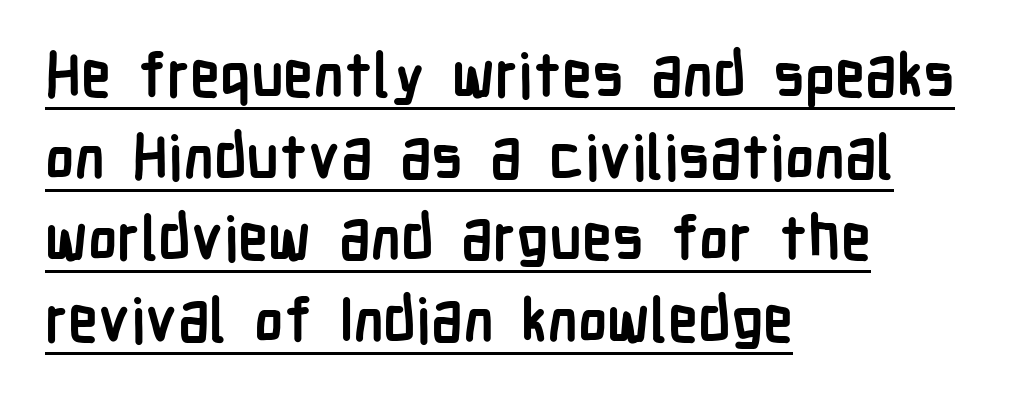
{"serif": "no", "italic": "no", "bold": "yes", "weight": "semibold", "width": "condensed", "stroke_contrast": "low", "x_height": "medium", "monospaced": "no", "underline": "yes", "align": "left", "line_spacing": "normal", "line_spacing_ratio": 1.34, "letter_spacing": "normal", "letter_spacing_em": 0.0, "glyph_px": 61}
